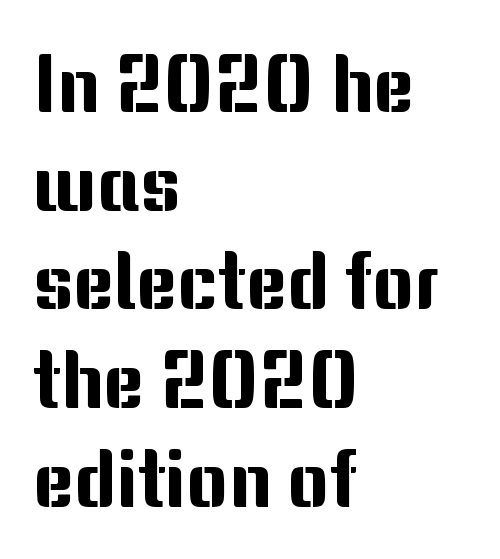
Q: Is the text italic (slanted)? A: No, it is upright.
Q: Is the typeface a serif or a sans-serif typeface? A: Sans-serif.
Q: Is the text underlined? A: No.
Q: How is the paragraph aligned? A: Left-aligned.
Q: Is the spacing between letters normal or unusually wide? A: Normal.
Q: Is the spacing between lines tight, normal or loose? A: Normal.
Q: Width (condensed, normal, or wide)? A: Normal.
Q: Stroke contrast? A: Medium.
Q: x-height? A: Medium.
Q: Monospaced? A: No.
